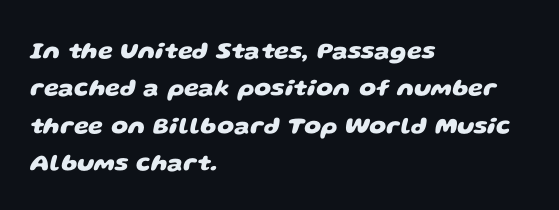
{"bold": "yes", "underline": "no", "align": "left", "line_spacing": "normal", "line_spacing_ratio": 1.56, "letter_spacing": "normal", "letter_spacing_em": 0.0, "glyph_px": 24}
